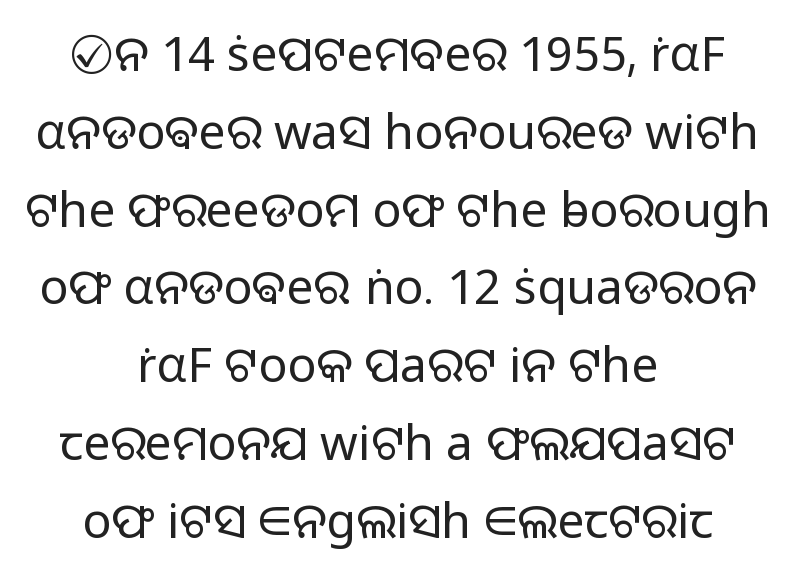
The image shows 48 px light sans-serif type, upright; set centered, normal line spacing (1.62x), normal letter spacing, not underlined; low stroke contrast and a medium x-height.
